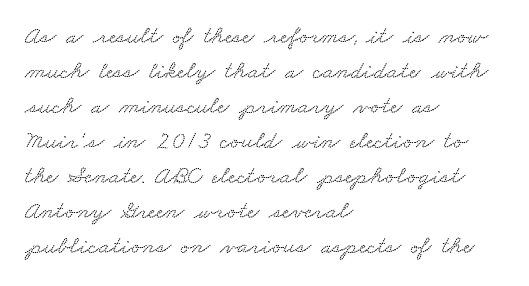
{"underline": "no", "align": "left", "line_spacing": "normal", "line_spacing_ratio": 1.4, "letter_spacing": "normal", "letter_spacing_em": 0.0, "glyph_px": 25}
